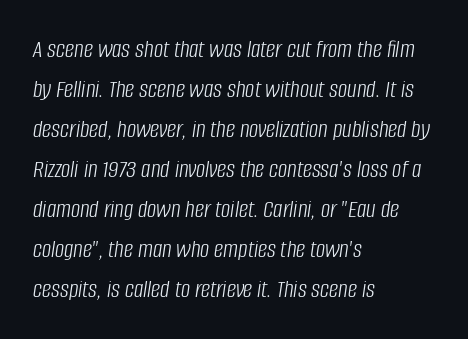
{"italic": "yes", "lean": "right", "slant_degrees": 8, "bold": "no", "underline": "no", "align": "left", "line_spacing": "normal", "line_spacing_ratio": 1.54, "letter_spacing": "normal", "letter_spacing_em": 0.0, "glyph_px": 26}
